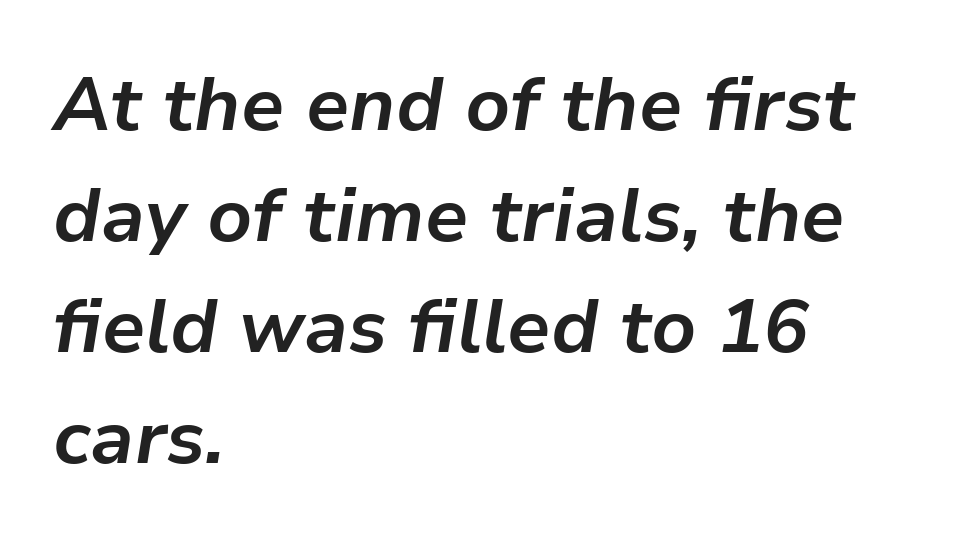
{"italic": "yes", "lean": "right", "slant_degrees": 9, "bold": "yes", "weight": "bold", "width": "normal", "stroke_contrast": "low", "x_height": "medium", "monospaced": "no", "underline": "no", "align": "left", "line_spacing": "normal", "line_spacing_ratio": 1.46, "letter_spacing": "normal", "letter_spacing_em": 0.0, "glyph_px": 76}
